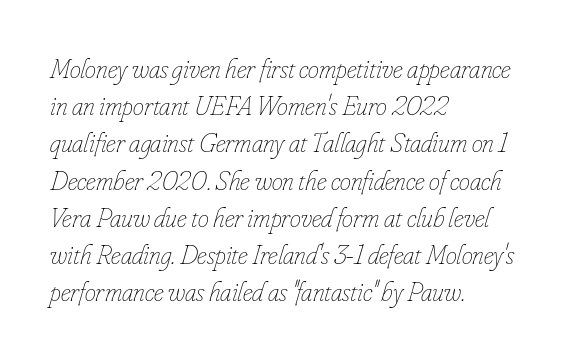
Q: Is the text bold? A: No.
Q: Is the text italic (slanted)? A: Yes, it leans right by about 16 degrees.
Q: Is the text underlined? A: No.
Q: How is the paragraph aligned? A: Left-aligned.
Q: Is the spacing between letters normal or unusually wide? A: Normal.
Q: Is the spacing between lines tight, normal or loose? A: Normal.
Q: Width (condensed, normal, or wide)? A: Condensed.
Q: Stroke contrast? A: Low.
Q: x-height? A: Small.
Q: Monospaced? A: No.
